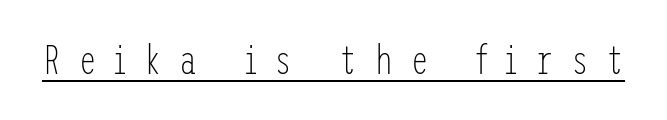
The tracking reads as deliberately expanded to a designer's eye. The font sits on the lighter half of the weight spectrum, regular included. Posture: straight, roman, zero tilt. The glyphs are accompanied by a horizontal stroke just below them.
